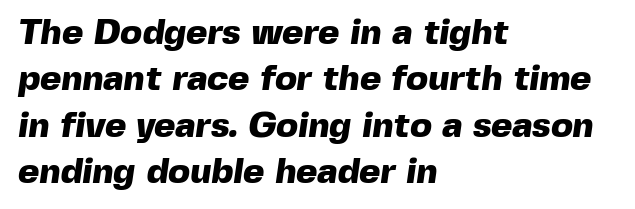
Q: Is the text bold? A: Yes.
Q: Is the typeface a serif or a sans-serif typeface? A: Sans-serif.
Q: Is the text underlined? A: No.
Q: How is the paragraph aligned? A: Left-aligned.
Q: Is the spacing between letters normal or unusually wide? A: Normal.
Q: Is the spacing between lines tight, normal or loose? A: Normal.
Q: Width (condensed, normal, or wide)? A: Normal.
Q: x-height? A: Medium.
Q: Monospaced? A: No.
